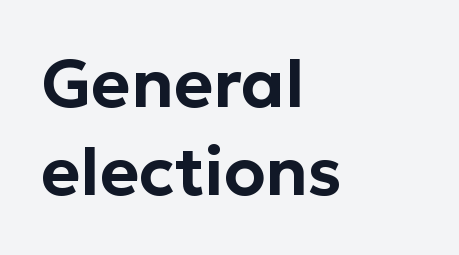
{"serif": "no", "italic": "no", "width": "normal", "stroke_contrast": "low", "x_height": "medium", "monospaced": "no", "underline": "no", "align": "left", "line_spacing": "normal", "line_spacing_ratio": 1.31, "letter_spacing": "normal", "letter_spacing_em": 0.0, "glyph_px": 67}
